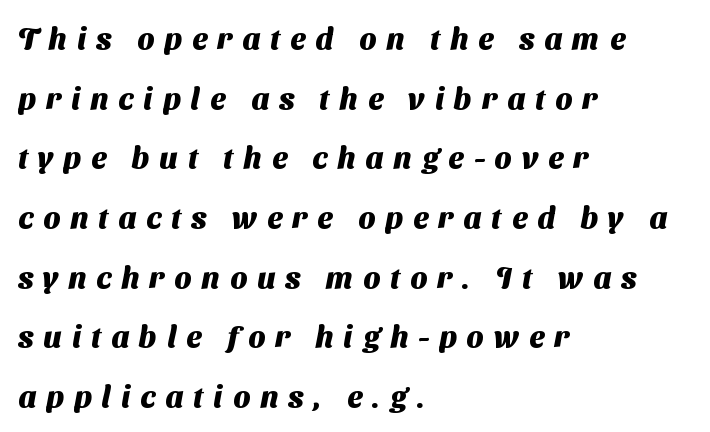
The image shows 30 px heavy sans-serif type; set left-aligned, loose line spacing (1.99x), unusually wide letter spacing (+0.34 em), not underlined; medium stroke contrast and a medium x-height.
